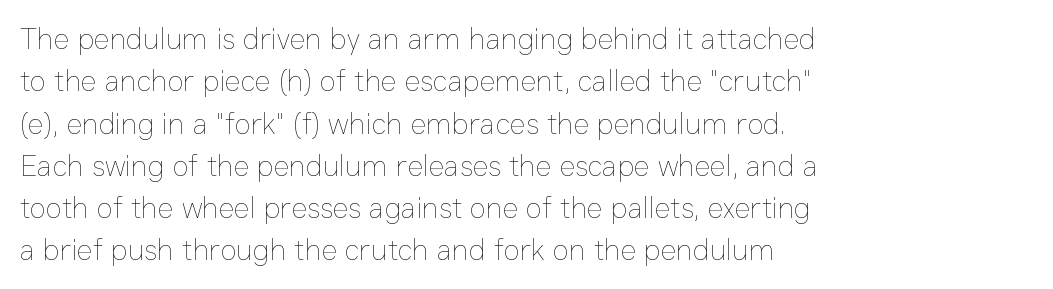
This reads as an unemphasized weight, regular at the heaviest. The passage shown stacks its lines at a standard gap. In CSS terms this would be text-align: left. Nobody touched the tracking dial on this one. Anything drawn beneath the words? Only blank space. Do the characters align in a grid? No, the font is proportional.
